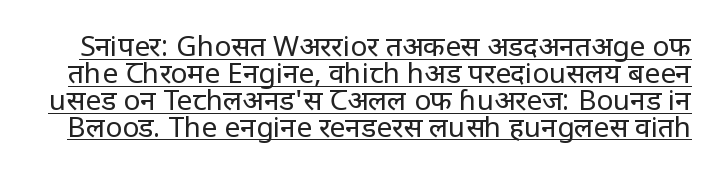
{"serif": "no", "italic": "no", "bold": "no", "weight": "regular", "width": "condensed", "stroke_contrast": "low", "x_height": "large", "monospaced": "no", "underline": "yes", "line_spacing": "tight", "line_spacing_ratio": 0.96, "letter_spacing": "normal", "letter_spacing_em": 0.0, "glyph_px": 28}
